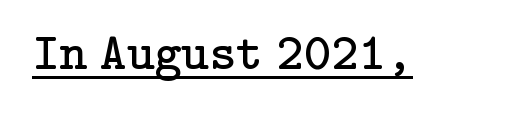
In terms of letterspacing, this is plain default setting. Ordinary non-slanted type is in use. Think standard paragraph weight, or any step lighter than that. Observe the serifs anchoring each vertical stroke in this sample. A rule runs beneath these lines of type.
